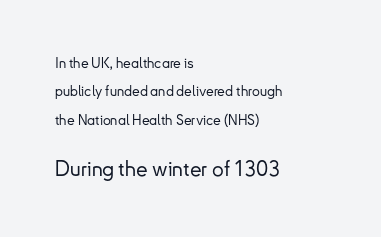
{"italic": "no", "underline": "no", "align": "left", "line_spacing": "loose", "line_spacing_ratio": 2.03, "letter_spacing": "normal", "letter_spacing_em": 0.0, "larger_block": "second", "size_ratio": 1.5, "glyph_px": 21}
